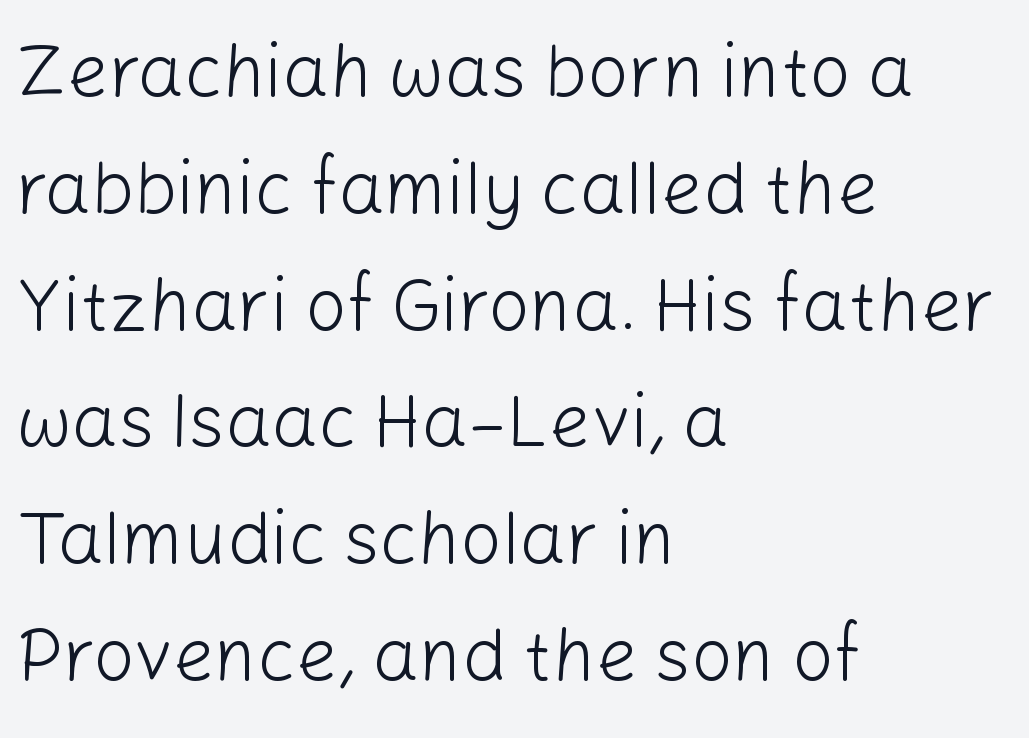
The image shows 73 px light sans-serif type, upright; set left-aligned, normal line spacing (1.6x), normal letter spacing, not underlined; low stroke contrast and a medium x-height.
